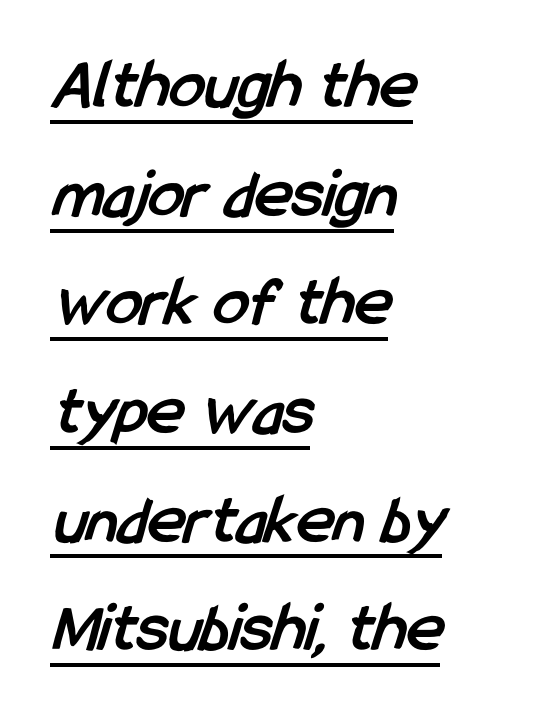
Q: Is the text bold? A: Yes.
Q: Is the typeface a serif or a sans-serif typeface? A: Sans-serif.
Q: Is the text underlined? A: Yes.
Q: How is the paragraph aligned? A: Left-aligned.
Q: Is the spacing between letters normal or unusually wide? A: Normal.
Q: Is the spacing between lines tight, normal or loose? A: Normal.
Q: Width (condensed, normal, or wide)? A: Condensed.
Q: Stroke contrast? A: Low.
Q: x-height? A: Medium.
Q: Monospaced? A: No.
